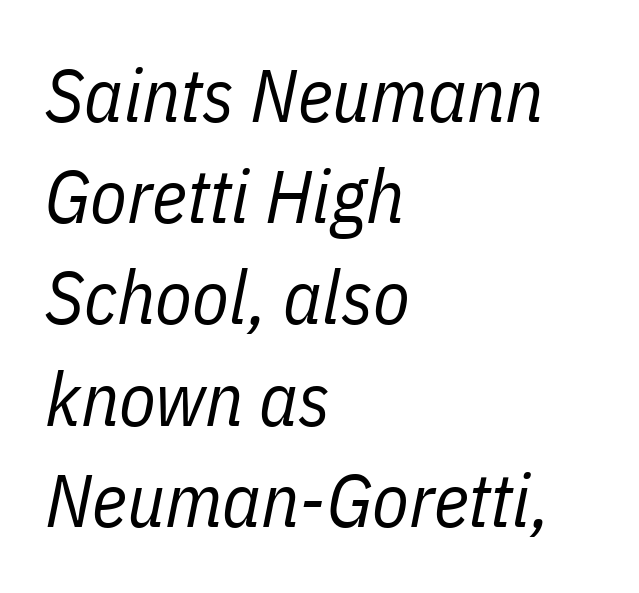
{"italic": "yes", "lean": "right", "slant_degrees": 11, "bold": "no", "weight": "regular", "width": "condensed", "stroke_contrast": "low", "x_height": "medium", "monospaced": "no", "underline": "no", "align": "left", "line_spacing": "normal", "line_spacing_ratio": 1.35, "letter_spacing": "normal", "letter_spacing_em": 0.0, "glyph_px": 75}
